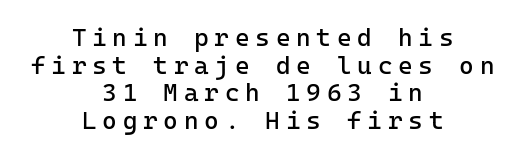
The strip under each line holds only bare page. How would I describe the line gaps? Narrow and economical. Does extra space separate the letters? Yes, quite a lot of it. Vertical strokes here are truly vertical. The rendering positions every line midway between the sides. Nothing heavy about these letters — not bold at all.
